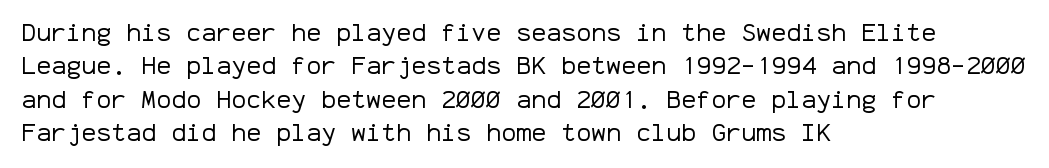
Notice how the stems are strictly vertical — no italics here. Clear beneath every line of the passage. Compared with typical paragraphs, the rows here are spaced about the same. The letters look calm and open, with moderate or lighter stems. Spacing between characters is what you'd get straight out of the box.
